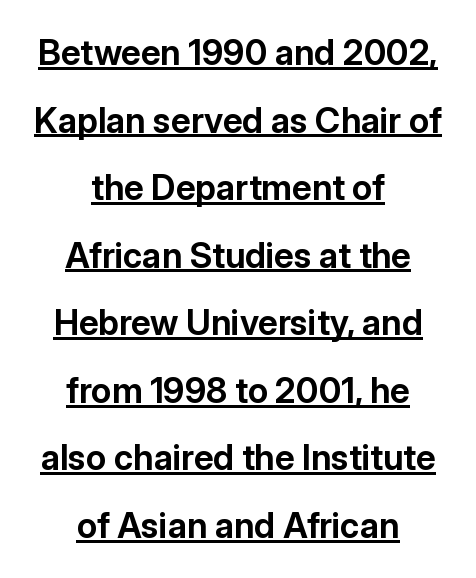
The face used here is proportionally spaced, like ordinary book or web type. How heavy is the stroke? Heavy — this is a bold. This sample trades compactness for vertical openness between lines. Caption: multi-line text, centered on the measure. Is this a sans? Yes — the strokes have no serifs. If you drew a line through each stem, it would be perfectly vertical.
